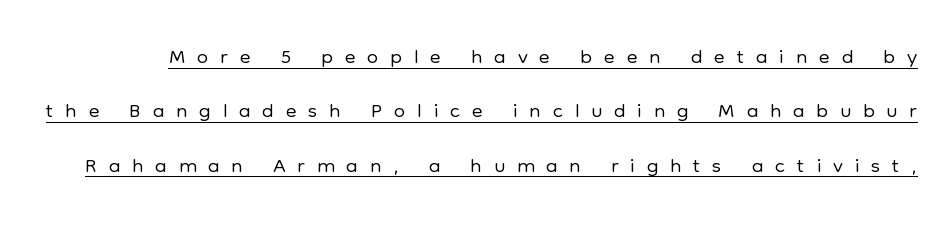
Characters remain perfectly vertical along every line. Unbolded letterforms with no extra heft. Quick note: interline space is typical. The typesetter has applied underlining to the passage shown. Characters follow at a spacing far wider than the type designer built in.
